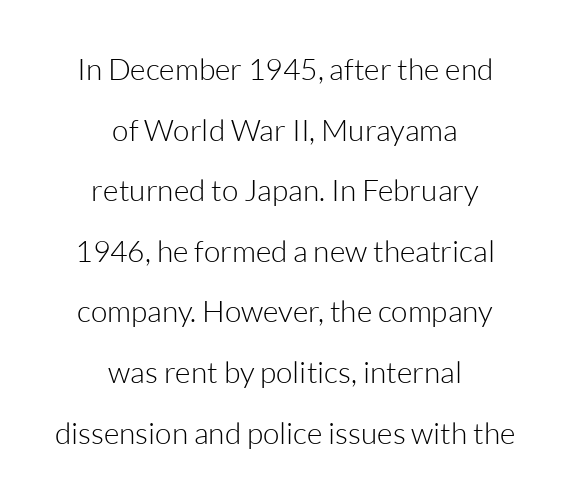
The image shows 30 px light sans-serif type, upright; set centered, loose line spacing (2.02x), normal letter spacing, not underlined; low stroke contrast and a medium x-height.
